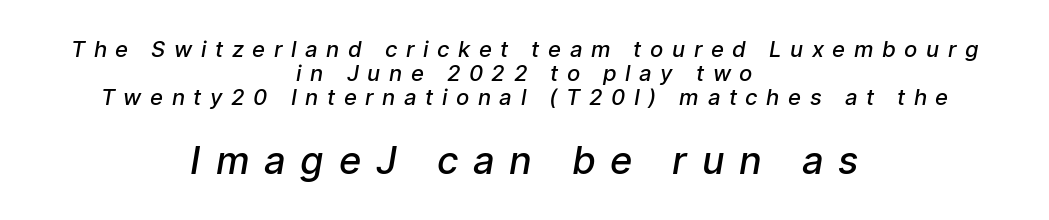
{"serif": "no", "bold": "semi", "weight": "semibold", "width": "normal", "stroke_contrast": "low", "x_height": "medium", "monospaced": "no", "underline": "no", "align": "center", "line_spacing": "tight", "line_spacing_ratio": 1.09, "letter_spacing": "wide", "letter_spacing_em": 0.39, "larger_block": "second", "size_ratio": 1.73, "glyph_px": 38}
